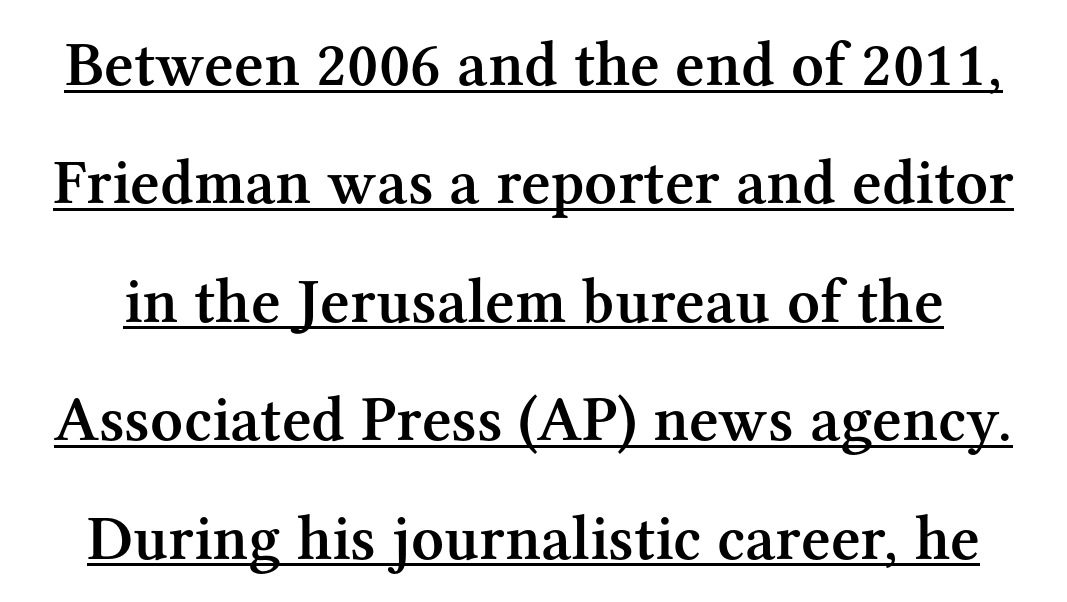
Q: Is the text bold? A: Semi-bold.
Q: Is the text italic (slanted)? A: No, it is upright.
Q: Is the typeface a serif or a sans-serif typeface? A: Serif.
Q: Is the text underlined? A: Yes.
Q: Is the spacing between letters normal or unusually wide? A: Normal.
Q: Width (condensed, normal, or wide)? A: Normal.
Q: Stroke contrast? A: Medium.
Q: x-height? A: Medium.
Q: Monospaced? A: No.
